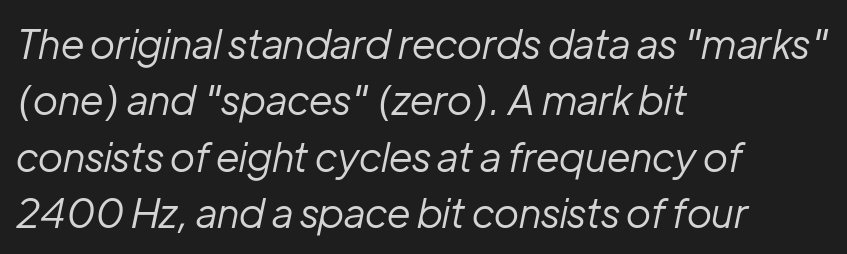
Emphasis-style slanted type is in use. The letterforms sit at book weight or below. A typesetter would call this leading conventional body-copy spacing. Is the block centered? No — it sits flush against the left margin. Each letter keeps its own natural width here, so spacing adapts to shape. Words float on clear page, feet unadorned.
